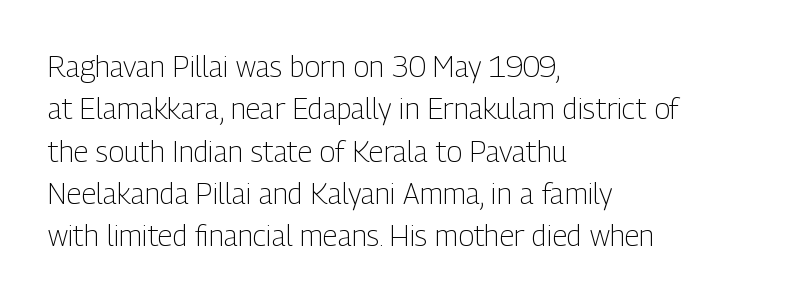
The rendering uses natural spacing where letterforms have individual widths. Spacing between characters is what you'd get straight out of the box. Unmarked baselines from the first word to the last. A quiet, ordinary-to-light weight characterises the typeface.
